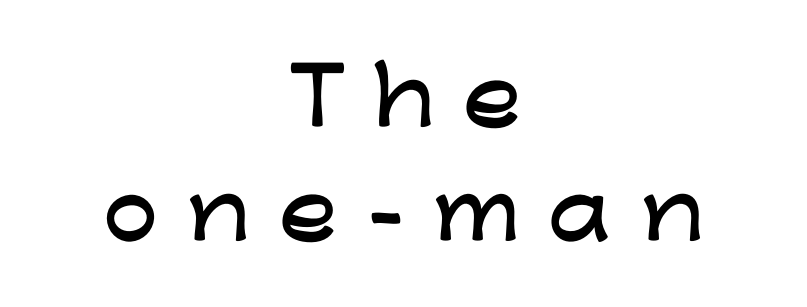
{"serif": "no", "italic": "no", "width": "wide", "stroke_contrast": "low", "x_height": "medium", "monospaced": "no", "underline": "no", "align": "center", "line_spacing": "normal", "line_spacing_ratio": 1.46, "letter_spacing": "wide", "letter_spacing_em": 0.37, "glyph_px": 78}
